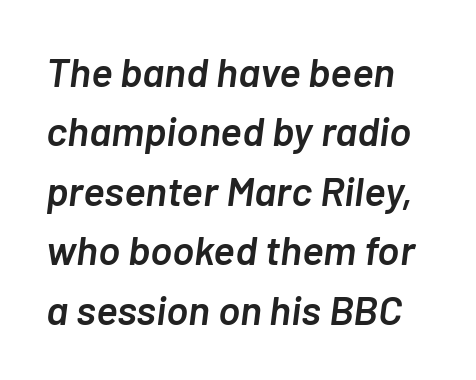
Letters rest on an invisible, unmarked baseline. It's the slanting kind of type. The tracking reads as untouched default to a designer's eye. The strokes are fattened partway — semibold, not bold. You could not count columns in this text — the font is proportionally spaced.
